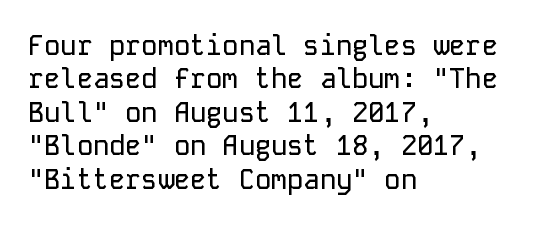
Q: Is the text italic (slanted)? A: No, it is upright.
Q: Is the text underlined? A: No.
Q: How is the paragraph aligned? A: Left-aligned.
Q: Is the spacing between letters normal or unusually wide? A: Normal.
